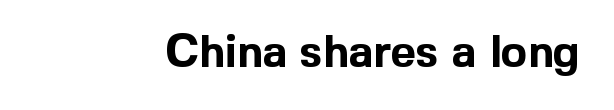
The image shows 44 px bold sans-serif type, upright; set normal letter spacing, not underlined; a medium x-height.
